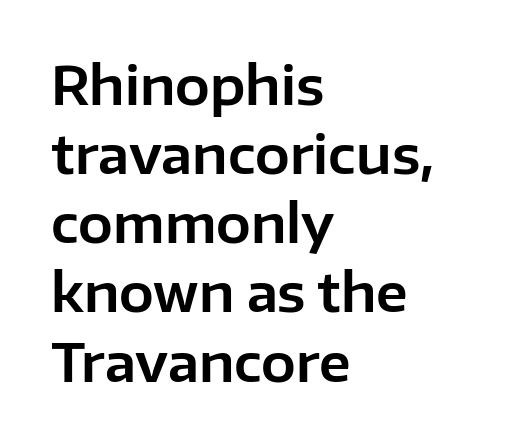
The image shows 52 px sans-serif type, upright; set left-aligned, normal line spacing (1.33x), normal letter spacing, not underlined; low stroke contrast and a medium x-height.
